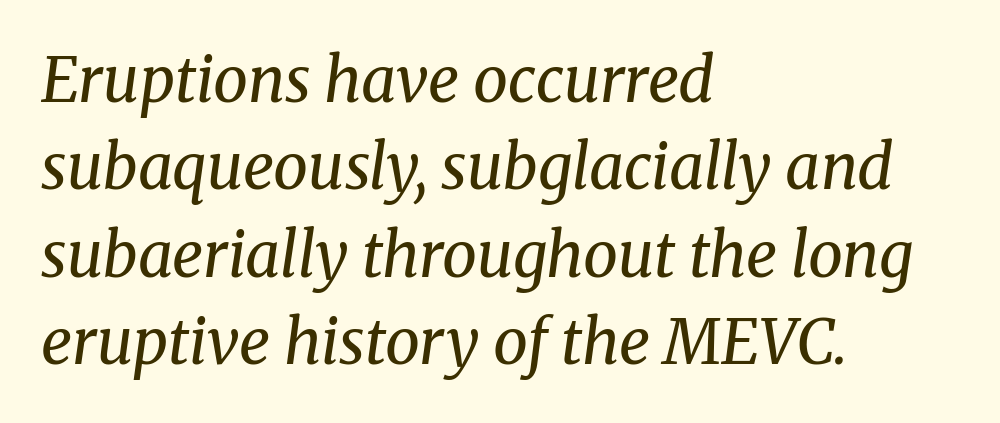
The image shows 62 px regular-weight serif type, italic (leaning right); set left-aligned, normal line spacing (1.41x), normal letter spacing, not underlined; medium stroke contrast and a medium x-height.
